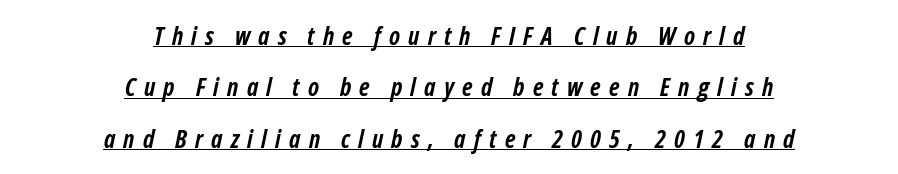
Q: Is the text bold? A: Yes.
Q: Is the text italic (slanted)? A: Yes, it leans right by about 12 degrees.
Q: Is the text underlined? A: Yes.
Q: How is the paragraph aligned? A: Centered.
Q: Is the spacing between letters normal or unusually wide? A: Unusually wide.
Q: Is the spacing between lines tight, normal or loose? A: Loose.
